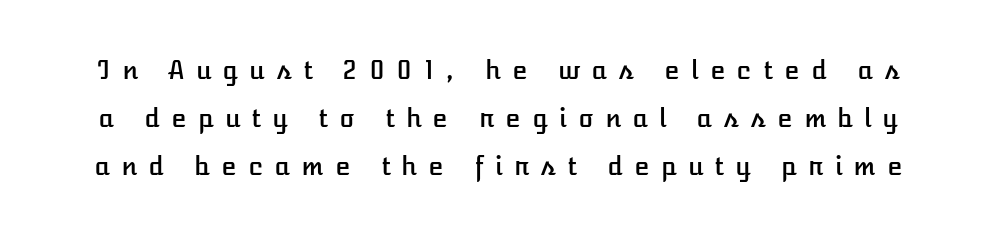
{"italic": "no", "underline": "no", "line_spacing": "loose", "line_spacing_ratio": 1.92, "letter_spacing": "wide", "letter_spacing_em": 0.45, "glyph_px": 25}
